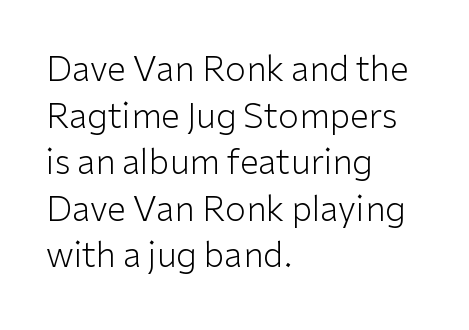
The image shows 34 px light sans-serif type, upright; set left-aligned, normal line spacing (1.37x), normal letter spacing, not underlined; low stroke contrast and a medium x-height.
